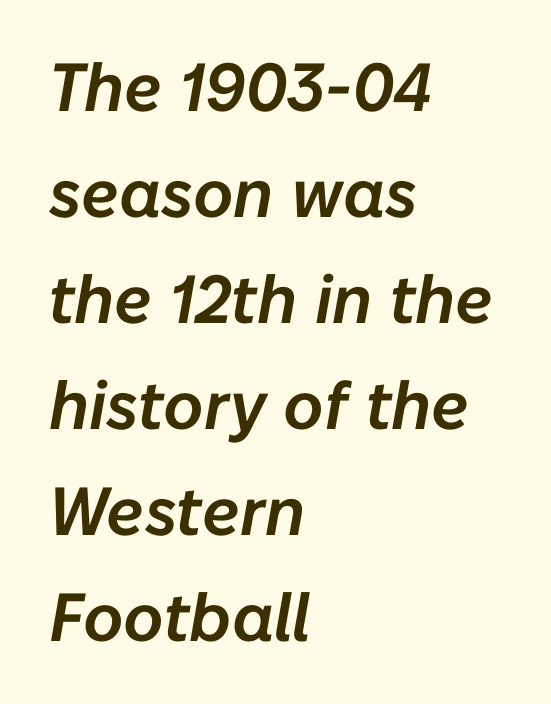
{"italic": "yes", "lean": "right", "slant_degrees": 10, "width": "normal", "stroke_contrast": "low", "x_height": "medium", "monospaced": "no", "underline": "no", "align": "left", "line_spacing": "normal", "line_spacing_ratio": 1.56, "letter_spacing": "normal", "letter_spacing_em": 0.0, "glyph_px": 68}
